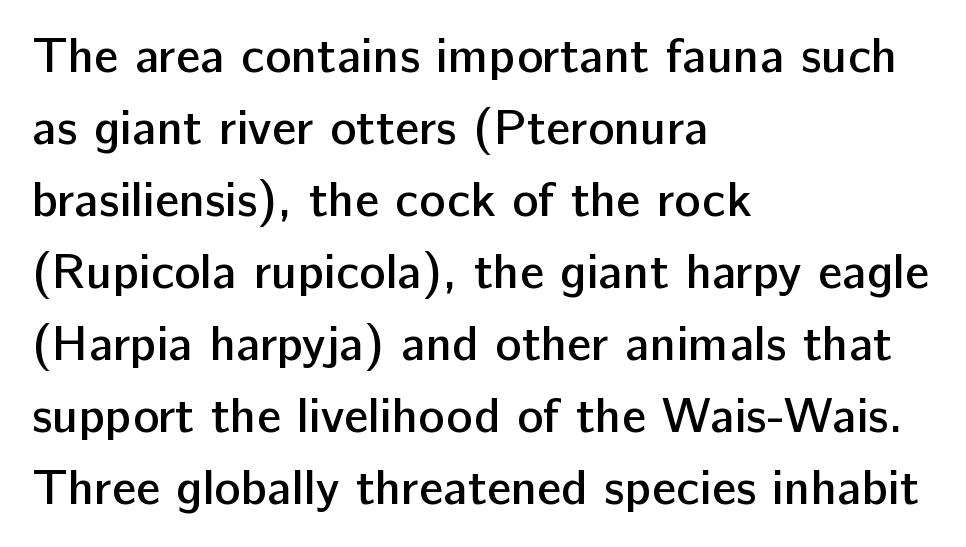
Q: Is the text bold? A: Semi-bold.
Q: Is the text italic (slanted)? A: No, it is upright.
Q: Is the typeface a serif or a sans-serif typeface? A: Sans-serif.
Q: Is the text underlined? A: No.
Q: How is the paragraph aligned? A: Left-aligned.
Q: Is the spacing between letters normal or unusually wide? A: Normal.
Q: Is the spacing between lines tight, normal or loose? A: Normal.
Q: Width (condensed, normal, or wide)? A: Normal.
Q: Stroke contrast? A: Low.
Q: x-height? A: Medium.
Q: Monospaced? A: No.
